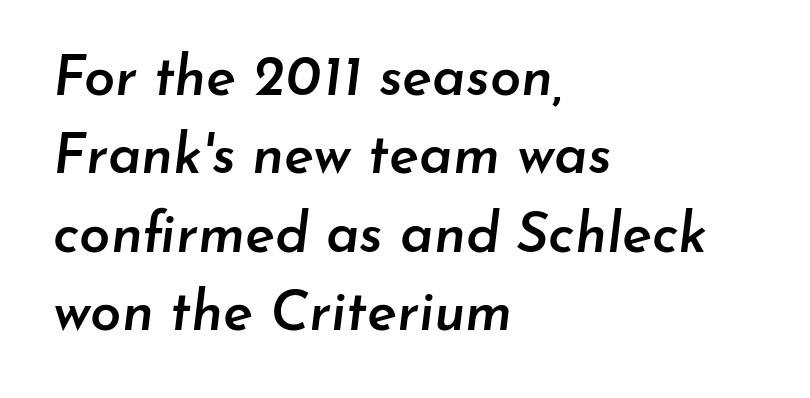
Characters follow at the spacing the type designer built in. Bold? Not quite — semibold, heavier than regular but stopping short. Is there much room between lines? A standard amount, neither cramped nor airy. Is this a fixed-width face? No — the glyphs have proportional, varying widths. Style check: oblique.
